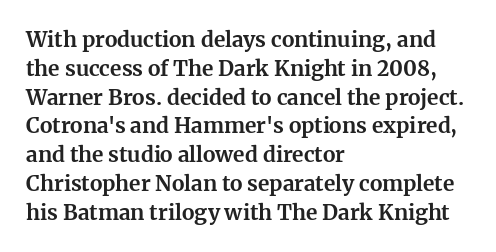
Q: Is the text bold? A: Yes.
Q: Is the text italic (slanted)? A: No, it is upright.
Q: Is the text underlined? A: No.
Q: How is the paragraph aligned? A: Left-aligned.
Q: Is the spacing between letters normal or unusually wide? A: Normal.
Q: Is the spacing between lines tight, normal or loose? A: Normal.
